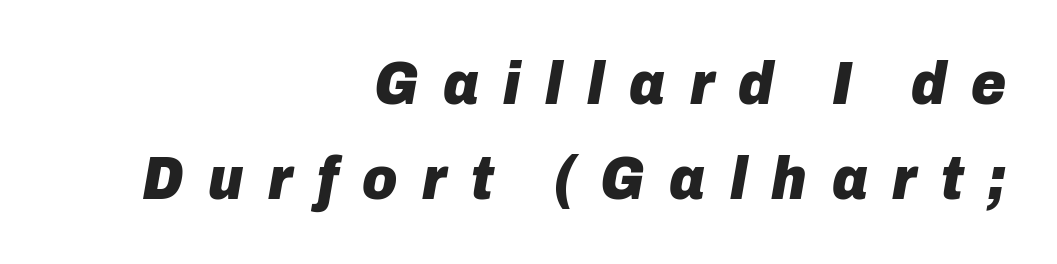
{"italic": "yes", "lean": "right", "slant_degrees": 10, "bold": "yes", "weight": "heavy", "width": "normal", "stroke_contrast": "low", "x_height": "medium", "monospaced": "no", "underline": "no", "align": "right", "line_spacing": "normal", "line_spacing_ratio": 1.59, "letter_spacing": "wide", "letter_spacing_em": 0.41, "glyph_px": 60}
